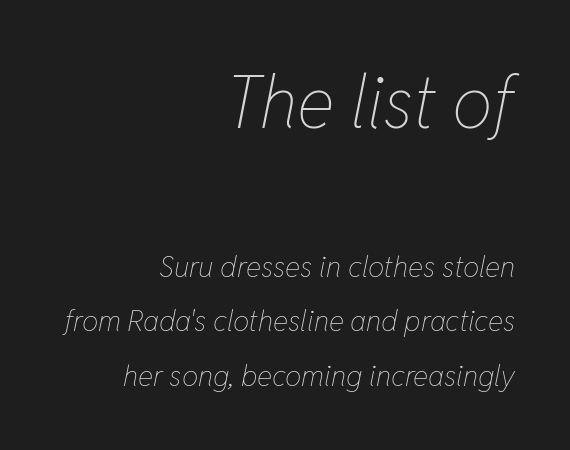
The image shows 72 px thin, condensed type, italic (leaning right); set right-aligned, line spacing 1.87x, normal letter spacing, not underlined; the first (top) block is 2.48x larger; low stroke contrast and a medium x-height.
